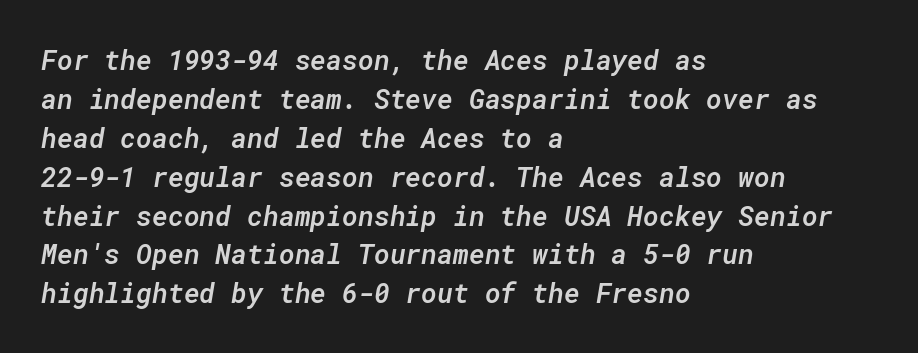
The strokes are fattened partway — semibold, not bold. The gap between lines stays unmarked. Line spacing here is normal. Notice how the passage keeps a crisp vertical edge on the left only.
